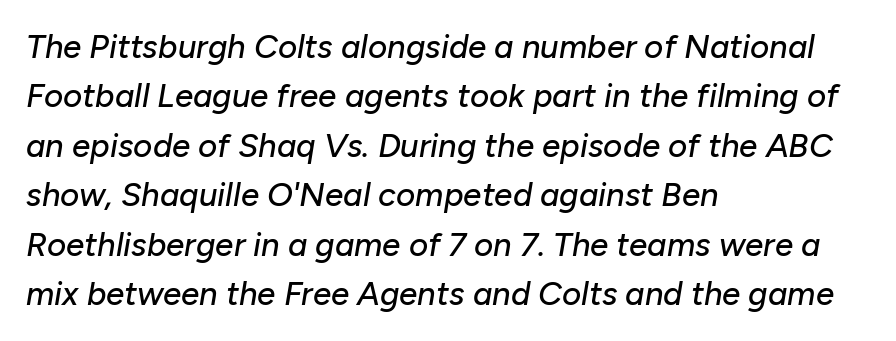
Italic: yes, the glyphs are oblique. In CSS terms this would be text-align: left. Quick note: underline off. A normal amount of white space separates one row of letters from the next. Words appear dense and cohesive because spacing is normal. Each letter keeps its own natural width here, so spacing adapts to shape.
